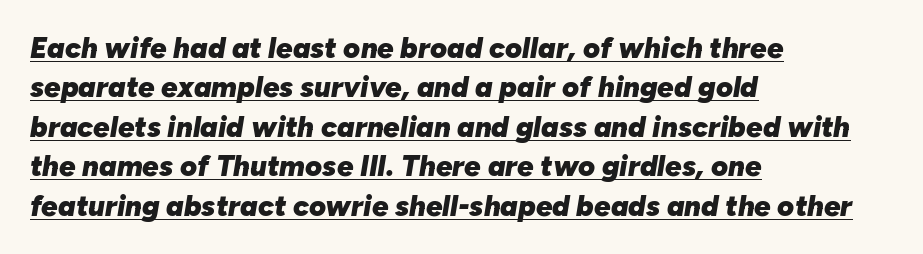
Characters are canted at an angle relative to the baseline's perpendicular. If you measured baseline to baseline, you'd find a middling distance. The setting favours the left margin, as ordinary paragraphs usually do. Compared with typical body copy, the letter spacing here is the same. The rendering uses a bold face; every stroke is thick and dark. The letters advance in unequal steps, a hallmark of proportional type.
